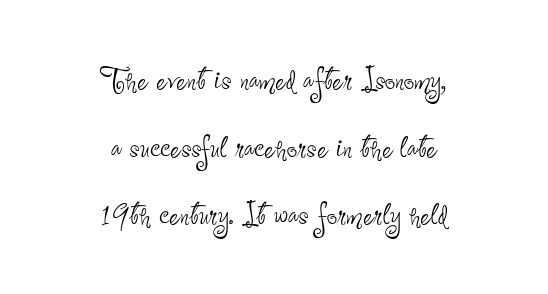
These lines are rendered in a variable-pitch font. Decoration check: the copy has no underline. If you folded the block vertically in half, each line would mirror itself in length. Grotesque or geometric, the face here clearly has no serifs. Glyph-to-glyph distance matches everyday printed text.
